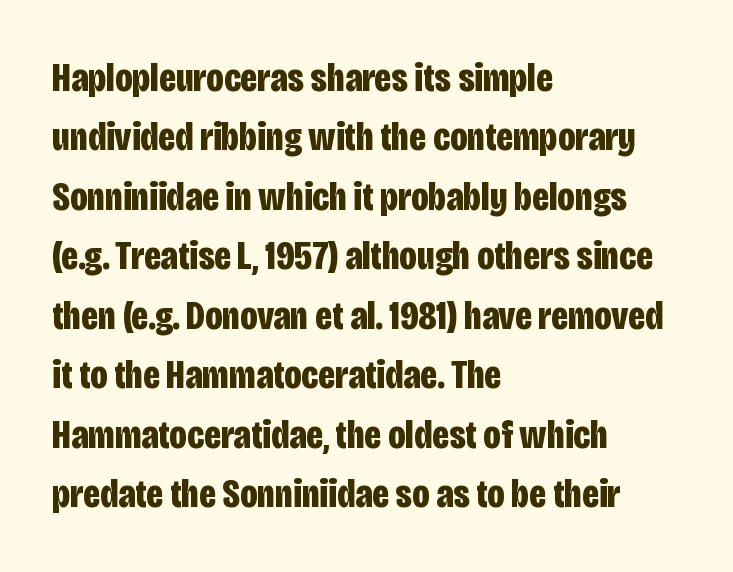
{"serif": "no", "italic": "no", "bold": "yes", "weight": "bold", "width": "condensed", "stroke_contrast": "low", "x_height": "large", "monospaced": "no", "underline": "no", "align": "left", "line_spacing": "normal", "line_spacing_ratio": 1.45, "letter_spacing": "normal", "letter_spacing_em": 0.0, "glyph_px": 41}
